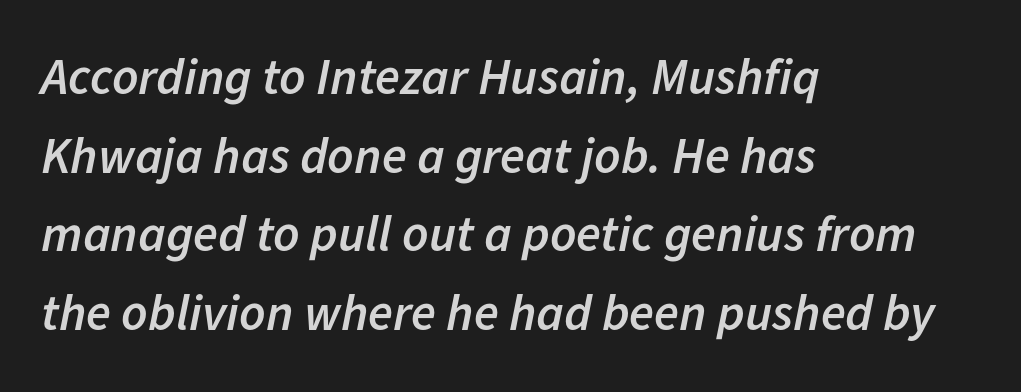
The image shows 51 px semibold type, italic (leaning right); set left-aligned, normal line spacing (1.54x), normal letter spacing, not underlined; low stroke contrast and a medium x-height.
